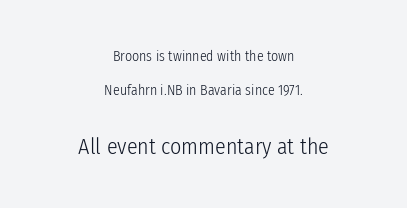
{"italic": "no", "bold": "no", "underline": "no", "align": "center", "line_spacing": "loose", "line_spacing_ratio": 2.45, "letter_spacing": "normal", "letter_spacing_em": 0.0, "larger_block": "second", "size_ratio": 1.57, "glyph_px": 22}
